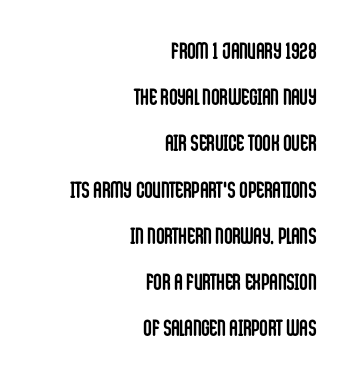
Q: Is the text bold? A: Yes.
Q: Is the text italic (slanted)? A: No, it is upright.
Q: Is the text underlined? A: No.
Q: How is the paragraph aligned? A: Right-aligned.
Q: Is the spacing between letters normal or unusually wide? A: Normal.
Q: Is the spacing between lines tight, normal or loose? A: Loose.
